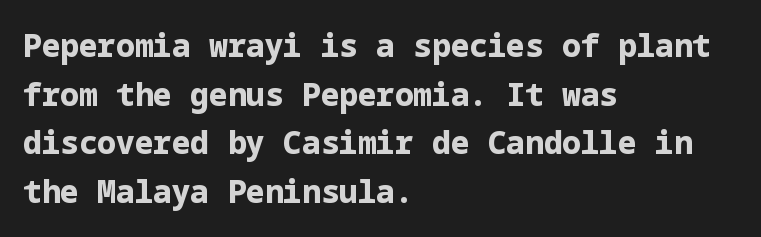
{"serif": "no", "italic": "no", "bold": "yes", "weight": "bold", "width": "normal", "stroke_contrast": "low", "x_height": "medium", "underline": "no", "align": "left", "line_spacing": "normal", "line_spacing_ratio": 1.57, "letter_spacing": "normal", "letter_spacing_em": 0.0, "glyph_px": 31}
